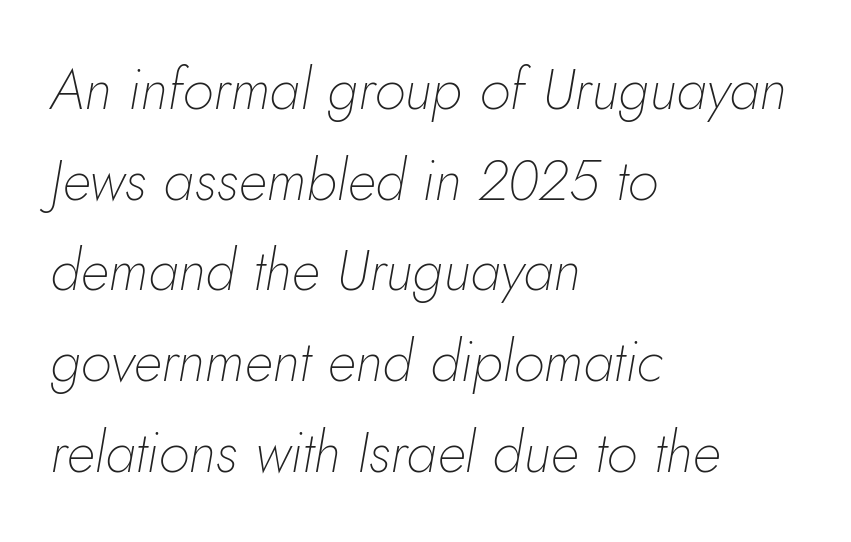
Q: Is the text bold? A: No.
Q: Is the text italic (slanted)? A: Yes, it leans right by about 10 degrees.
Q: Is the text underlined? A: No.
Q: How is the paragraph aligned? A: Left-aligned.
Q: Is the spacing between letters normal or unusually wide? A: Normal.
Q: Is the spacing between lines tight, normal or loose? A: Normal.
Q: Width (condensed, normal, or wide)? A: Normal.
Q: Stroke contrast? A: Low.
Q: x-height? A: Small.
Q: Monospaced? A: No.
